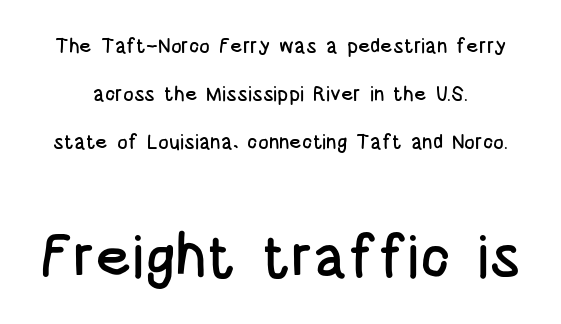
The glyphs are unaccompanied by any horizontal stroke below them. This sample has the flowing, uneven cadence of proportional lettering. Stroke terminals: plain, sans-serif. Notice the wide empty band between every row — that's loose leading.
